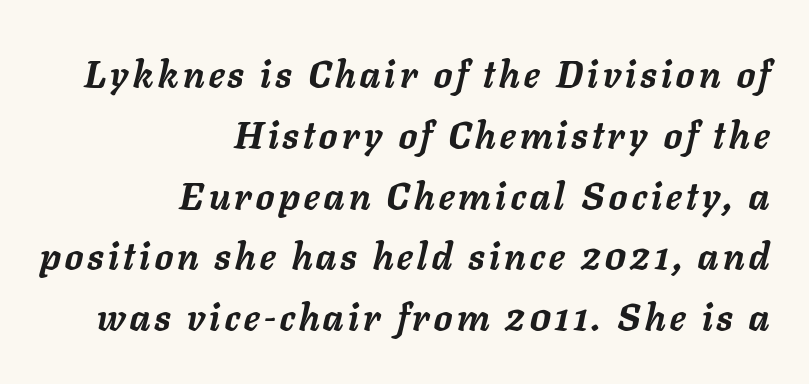
{"italic": "yes", "lean": "right", "slant_degrees": 11, "bold": "yes", "weight": "semibold", "width": "normal", "stroke_contrast": "low", "x_height": "medium", "monospaced": "no", "underline": "no", "align": "right", "line_spacing": "normal", "line_spacing_ratio": 1.6, "glyph_px": 38}
